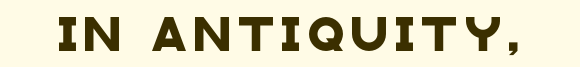
The image shows 34 px wide sans-serif type; set not underlined; low stroke contrast and a large x-height.
